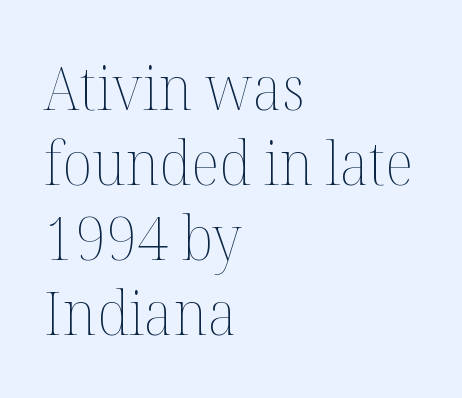
A typesetter would call this proportional, since set widths differ per character. The line texture is even and compact thanks to regular tracking. Check the space under the baseline: it is left empty. The passage is arranged the way most books set body copy — flush left. This reads as an unemphasized weight, regular at the heaviest.
